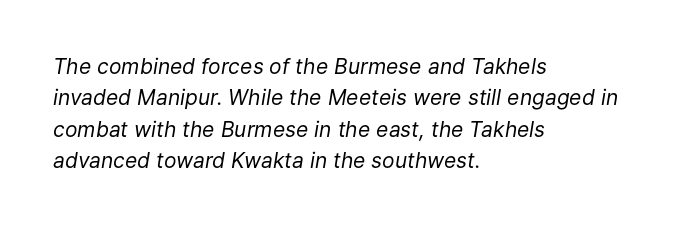
{"italic": "yes", "lean": "right", "slant_degrees": 9, "bold": "no", "underline": "no", "align": "left", "line_spacing": "normal", "line_spacing_ratio": 1.49, "letter_spacing": "normal", "letter_spacing_em": 0.0, "glyph_px": 21}
